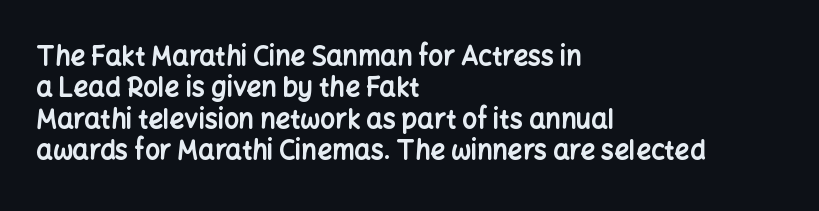
{"italic": "no", "bold": "yes", "underline": "no", "align": "left", "line_spacing_ratio": 1.21, "letter_spacing": "normal", "letter_spacing_em": 0.0, "glyph_px": 26}
